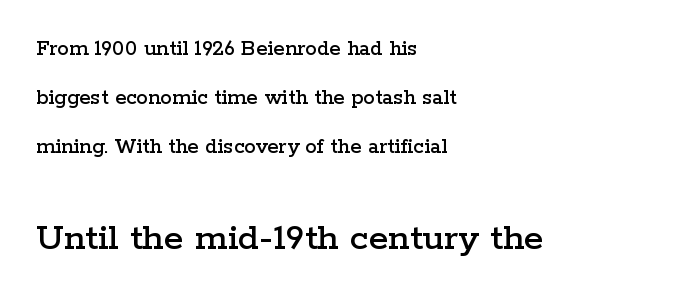
The image shows 40 px wide serif type, upright; set left-aligned, loose line spacing (2.14x), normal letter spacing, not underlined; the second (bottom) block is 1.74x larger; low stroke contrast and a medium x-height.
